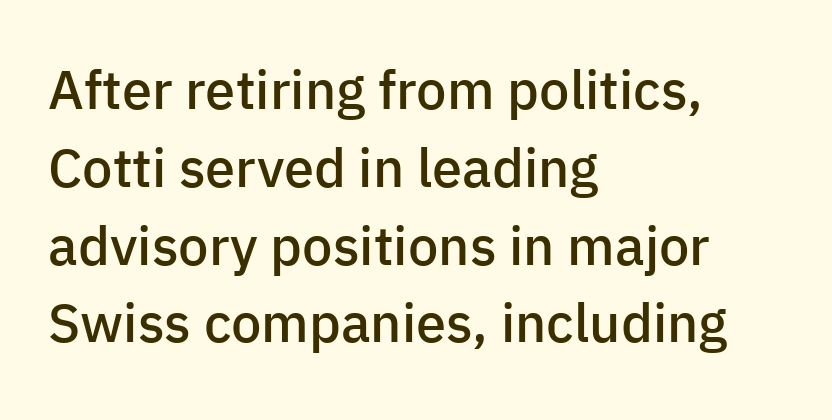
A clean baseline with only descenders dipping below it. Typographically, this falls in the sans-serif category. Every character sits straight up, as roman type does. The line-height multiplier appears to be the usual default.
